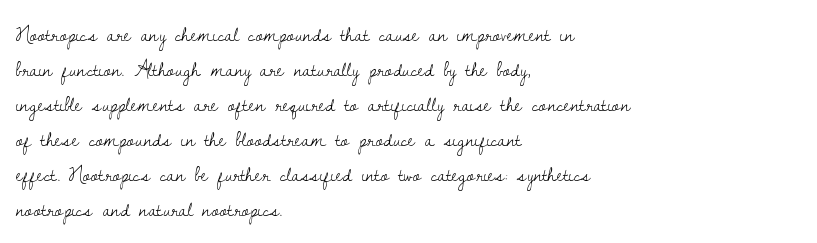
{"bold": "no", "underline": "no", "align": "left", "line_spacing": "normal", "line_spacing_ratio": 1.59, "letter_spacing": "normal", "letter_spacing_em": 0.0, "glyph_px": 22}
